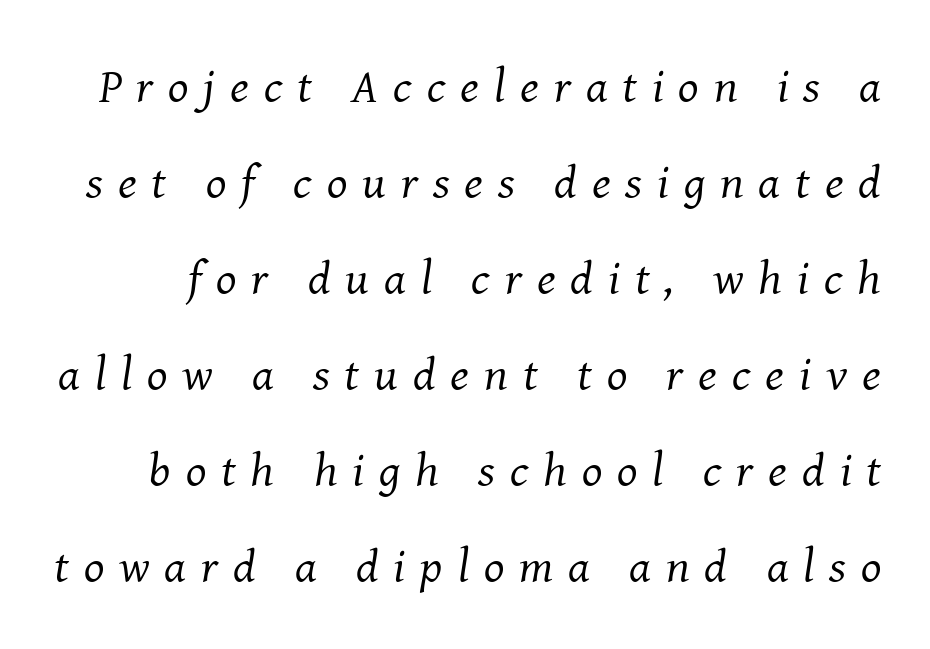
{"serif": "yes", "italic": "yes", "lean": "right", "slant_degrees": 8, "bold": "no", "weight": "regular", "width": "normal", "stroke_contrast": "medium", "x_height": "medium", "monospaced": "no", "underline": "no", "line_spacing": "loose", "line_spacing_ratio": 2.0, "letter_spacing": "wide", "letter_spacing_em": 0.31, "glyph_px": 48}
